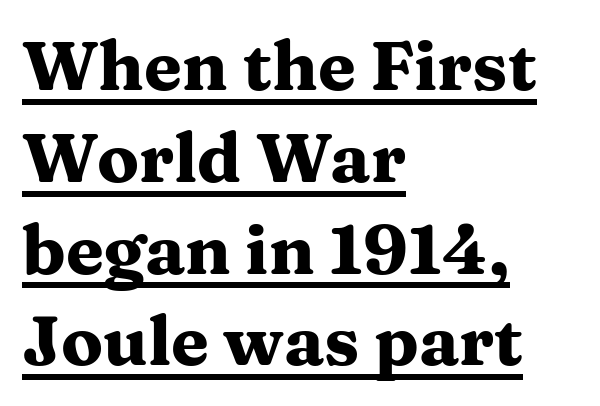
{"serif": "yes", "italic": "no", "bold": "yes", "weight": "heavy", "width": "wide", "stroke_contrast": "medium", "x_height": "medium", "monospaced": "no", "underline": "yes", "align": "left", "line_spacing": "normal", "line_spacing_ratio": 1.33, "letter_spacing": "normal", "letter_spacing_em": 0.0, "glyph_px": 69}
